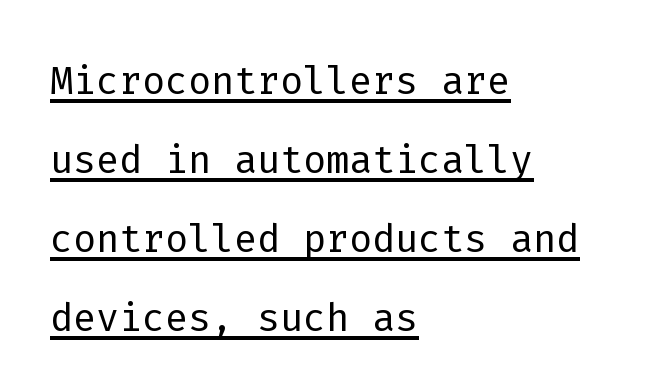
Q: Is the text bold? A: No.
Q: Is the text italic (slanted)? A: No, it is upright.
Q: Is the typeface a serif or a sans-serif typeface? A: Sans-serif.
Q: Is the text underlined? A: Yes.
Q: How is the paragraph aligned? A: Left-aligned.
Q: Is the spacing between letters normal or unusually wide? A: Normal.
Q: Is the spacing between lines tight, normal or loose? A: Normal.
Q: Width (condensed, normal, or wide)? A: Normal.
Q: Stroke contrast? A: Low.
Q: x-height? A: Medium.
Q: Monospaced? A: Yes.
